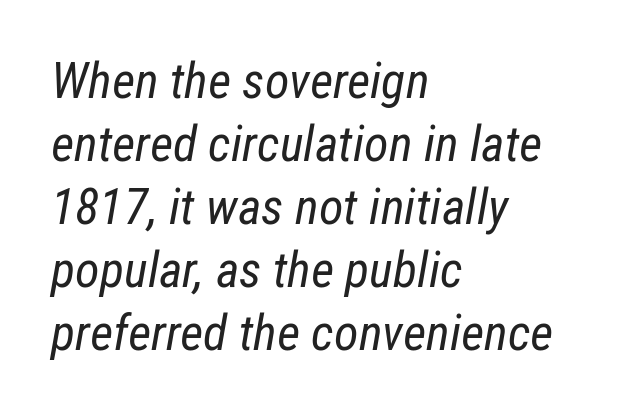
Caption: multi-line text, flush left, ragged right. Italic? Definitely — the glyphs are oblique. The gap between lines stays unmarked. Look at the tracking — it's just the regular setting, nothing added. Each letter keeps its own natural width here, so spacing adapts to shape.
